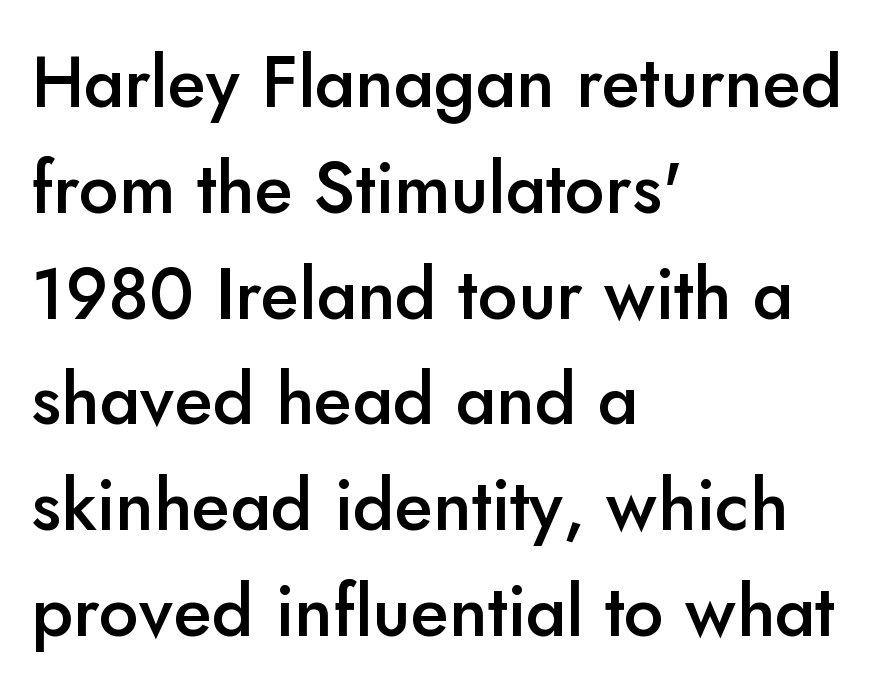
The image shows 71 px semibold sans-serif type, upright; set left-aligned, normal line spacing (1.49x), normal letter spacing, not underlined; low stroke contrast and a small x-height.
